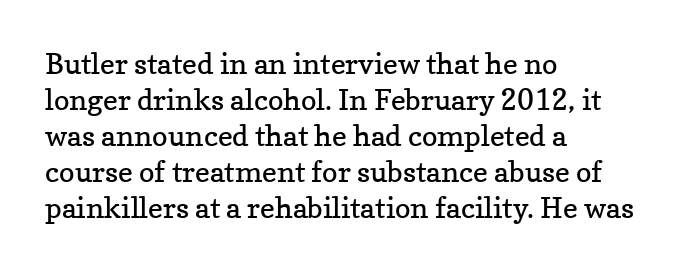
Q: Is the text bold? A: No.
Q: Is the text italic (slanted)? A: No, it is upright.
Q: Is the typeface a serif or a sans-serif typeface? A: Serif.
Q: Is the text underlined? A: No.
Q: How is the paragraph aligned? A: Left-aligned.
Q: Is the spacing between letters normal or unusually wide? A: Normal.
Q: Width (condensed, normal, or wide)? A: Normal.
Q: Stroke contrast? A: Low.
Q: x-height? A: Medium.
Q: Monospaced? A: No.
